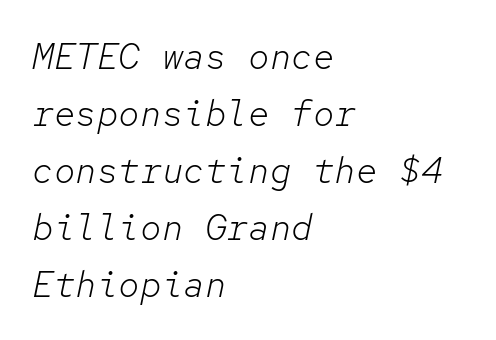
Q: Is the text bold? A: No.
Q: Is the text italic (slanted)? A: Yes, it leans right by about 12 degrees.
Q: Is the text underlined? A: No.
Q: How is the paragraph aligned? A: Left-aligned.
Q: Is the spacing between letters normal or unusually wide? A: Normal.
Q: Is the spacing between lines tight, normal or loose? A: Normal.
Q: Width (condensed, normal, or wide)? A: Normal.
Q: Stroke contrast? A: Low.
Q: x-height? A: Medium.
Q: Monospaced? A: Yes.
